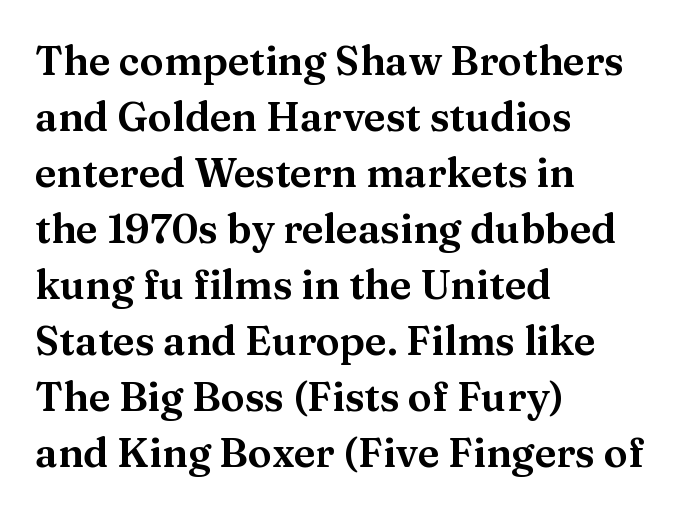
{"serif": "yes", "italic": "no", "width": "wide", "stroke_contrast": "medium", "x_height": "medium", "monospaced": "no", "underline": "no", "align": "left", "line_spacing": "normal", "line_spacing_ratio": 1.4, "letter_spacing": "normal", "letter_spacing_em": 0.0, "glyph_px": 40}
